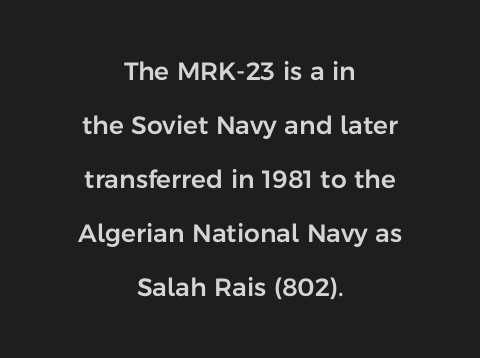
Q: Is the text italic (slanted)? A: No, it is upright.
Q: Is the text underlined? A: No.
Q: How is the paragraph aligned? A: Centered.
Q: Is the spacing between letters normal or unusually wide? A: Normal.
Q: Is the spacing between lines tight, normal or loose? A: Loose.
